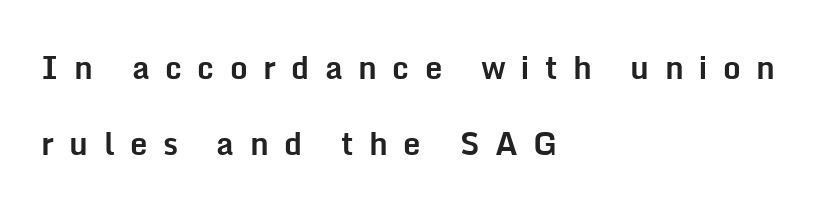
Short note: letters widely spaced. Bare-footed words on every line. Every character sits straight up, as roman type does. These lines stack with their left ends in a neat column. A great deal of white space separates one row of letters from the next. Serifs: no, the terminals of the letterforms are clean.
